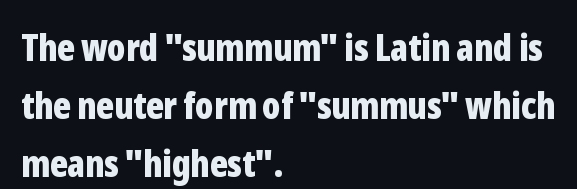
{"serif": "no", "italic": "no", "bold": "yes", "weight": "bold", "width": "condensed", "stroke_contrast": "low", "x_height": "medium", "monospaced": "no", "underline": "no", "align": "left", "line_spacing": "normal", "line_spacing_ratio": 1.57, "letter_spacing": "normal", "letter_spacing_em": 0.0, "glyph_px": 37}
